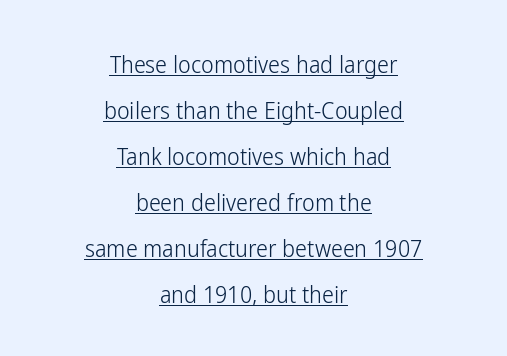
Q: Is the text bold? A: No.
Q: Is the text italic (slanted)? A: No, it is upright.
Q: Is the text underlined? A: Yes.
Q: How is the paragraph aligned? A: Centered.
Q: Is the spacing between letters normal or unusually wide? A: Normal.
Q: Is the spacing between lines tight, normal or loose? A: Loose.
